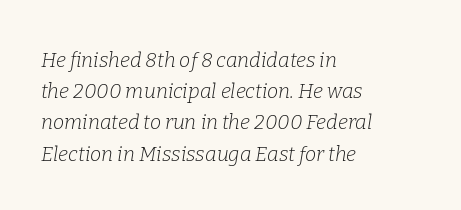
The letterforms sit shoulder to shoulder at normal distance. Does the copy run flush right? No — it runs flush left. If you measured baseline to baseline, you'd find a middling distance. Underlining? Definitely not there. A typesetter would mark this as italic.
